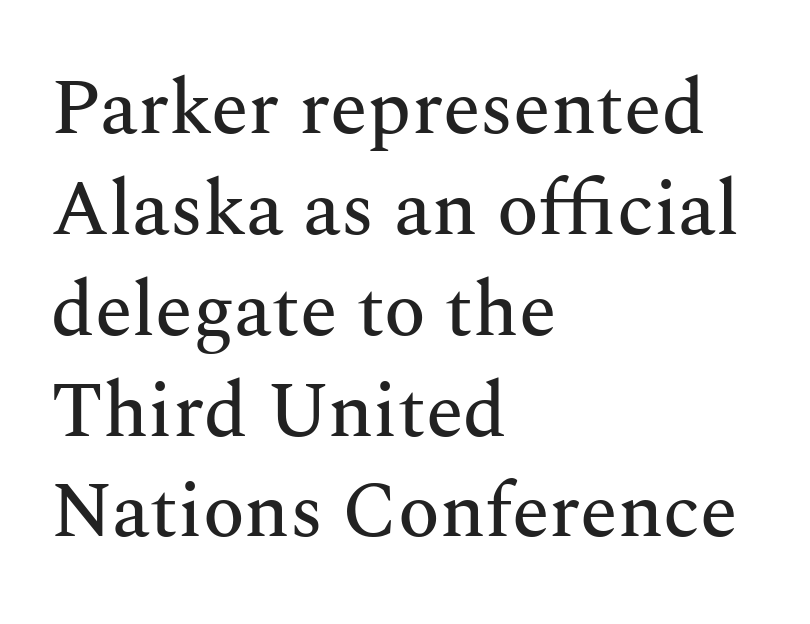
The image shows 77 px serif type, upright; set left-aligned, normal line spacing (1.31x), normal letter spacing, not underlined; medium stroke contrast and a medium x-height.
